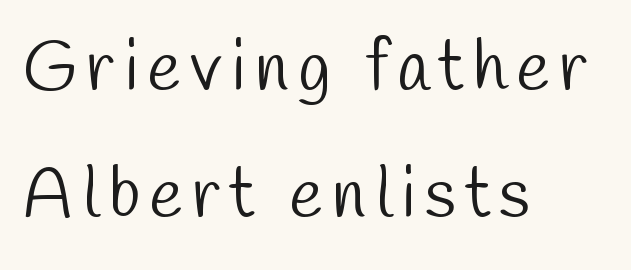
The paragraph has a hard left edge and a soft right edge. Words float on clear page, feet unadorned. The passage shown is not bold in any degree. The passage shown is typeset with a sans-serif family. These lines are rendered in a variable-pitch font.
